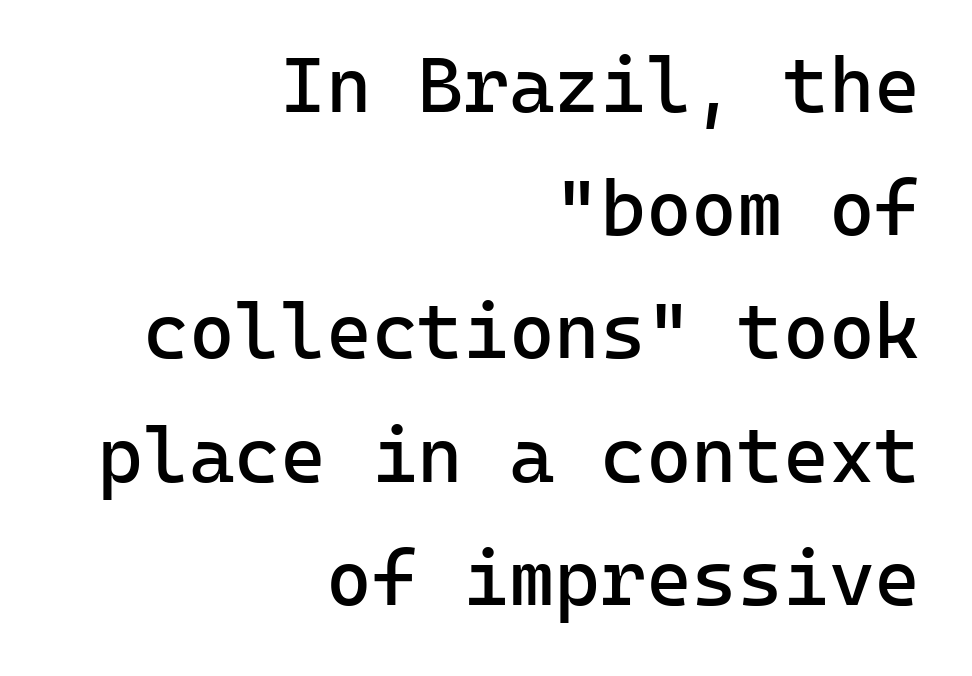
The image shows 78 px regular-weight sans-serif type, upright, monospaced; set right-aligned, normal line spacing (1.58x), normal letter spacing, not underlined; low stroke contrast and a medium x-height.
